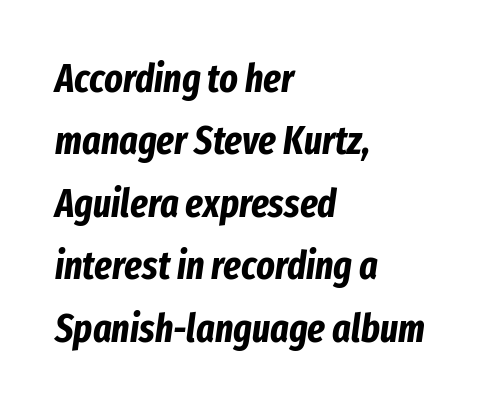
Q: Is the text bold? A: Yes.
Q: Is the text italic (slanted)? A: Yes, it leans right by about 8 degrees.
Q: Is the text underlined? A: No.
Q: How is the paragraph aligned? A: Left-aligned.
Q: Is the spacing between letters normal or unusually wide? A: Normal.
Q: Is the spacing between lines tight, normal or loose? A: Normal.
Q: Width (condensed, normal, or wide)? A: Condensed.
Q: Stroke contrast? A: Low.
Q: x-height? A: Medium.
Q: Monospaced? A: No.
